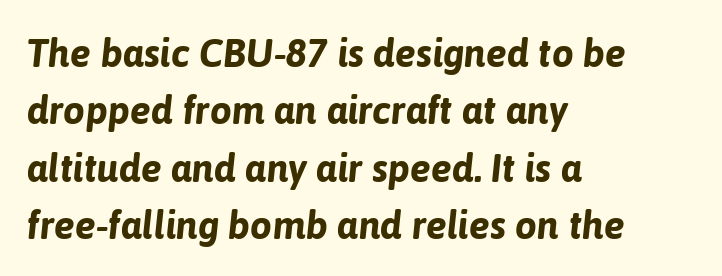
Alignment: flush left. Does the leading feel generous? No, just average. Note the varied advance widths — an 'i' is clearly narrower than an 'm'. Would a proofreader flag this as italicized? Yes.
